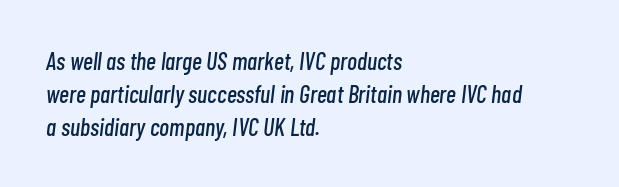
{"italic": "yes", "lean": "right", "slant_degrees": 7, "underline": "no", "align": "left", "line_spacing": "normal", "line_spacing_ratio": 1.37, "letter_spacing": "normal", "letter_spacing_em": 0.0, "glyph_px": 24}
